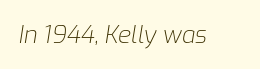
{"italic": "yes", "lean": "right", "slant_degrees": 9, "bold": "no", "underline": "no", "letter_spacing": "normal", "letter_spacing_em": 0.0, "glyph_px": 24}
